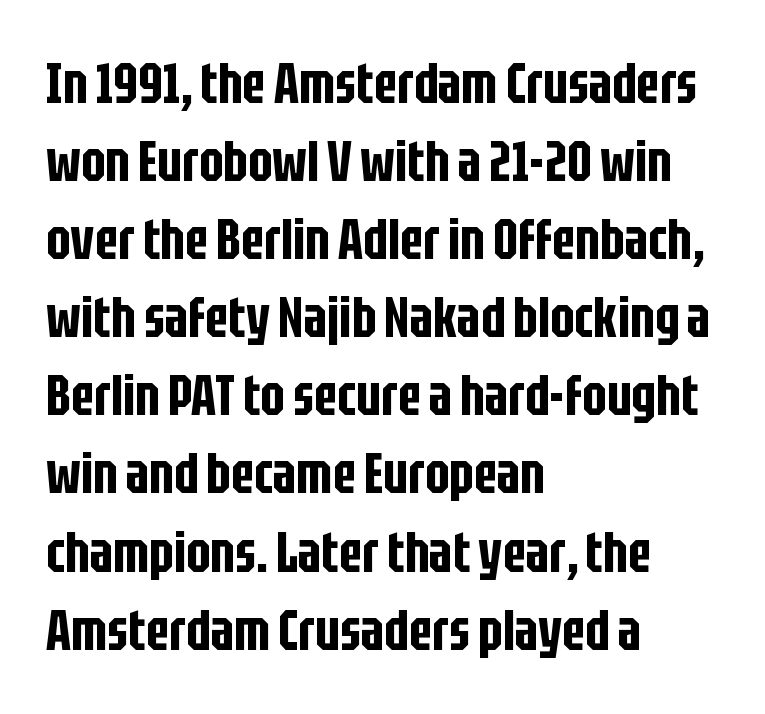
Q: Is the text italic (slanted)? A: No, it is upright.
Q: Is the typeface a serif or a sans-serif typeface? A: Sans-serif.
Q: Is the text underlined? A: No.
Q: How is the paragraph aligned? A: Left-aligned.
Q: Is the spacing between letters normal or unusually wide? A: Normal.
Q: Is the spacing between lines tight, normal or loose? A: Normal.
Q: Width (condensed, normal, or wide)? A: Condensed.
Q: Stroke contrast? A: Low.
Q: x-height? A: Large.
Q: Monospaced? A: No.
